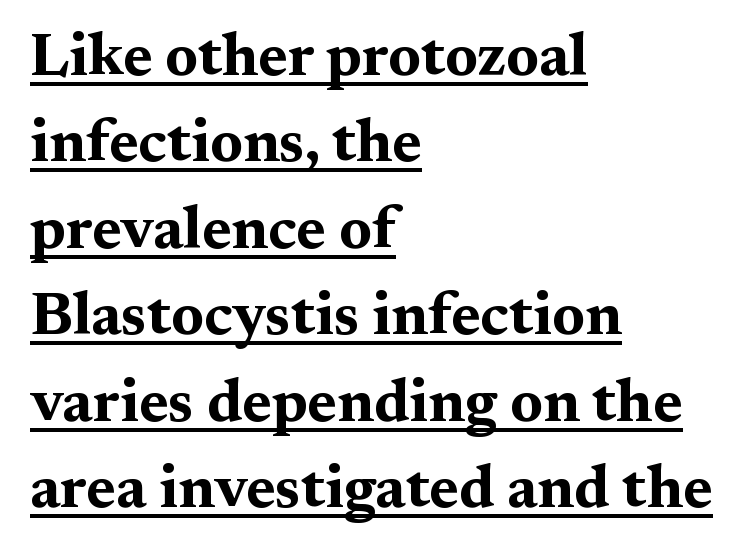
The image shows 60 px bold, wide serif type, upright; set left-aligned, normal line spacing (1.44x), normal letter spacing, underlined; medium stroke contrast and a medium x-height.
